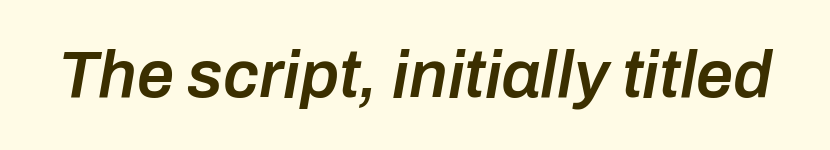
The image shows 66 px semibold type, italic (leaning right); set normal letter spacing, not underlined; low stroke contrast and a medium x-height.
